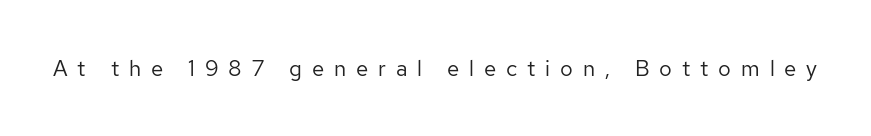
{"italic": "no", "bold": "no", "underline": "no", "letter_spacing": "wide", "letter_spacing_em": 0.45, "glyph_px": 22}
